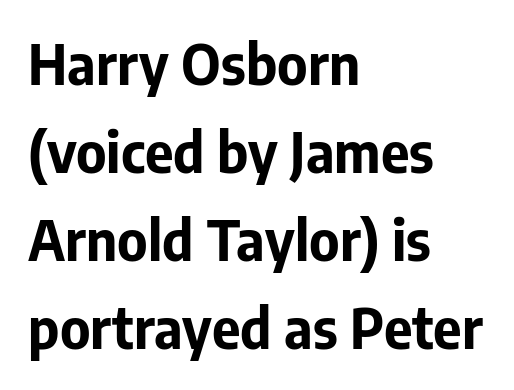
Default kerning and tracking; the words read as compact shapes. Each new line begins a customary step beneath the previous one. Heavy-handed strokes throughout: this text is bold. When letters stand straight like this, we call the style roman or upright. The designer went with a sans here, leaving each stem footless.
